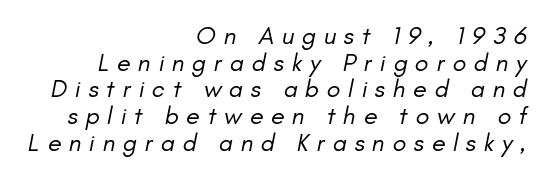
Q: Is the text bold? A: No.
Q: Is the text underlined? A: No.
Q: How is the paragraph aligned? A: Right-aligned.
Q: Is the spacing between letters normal or unusually wide? A: Unusually wide.
Q: Is the spacing between lines tight, normal or loose? A: Tight.
